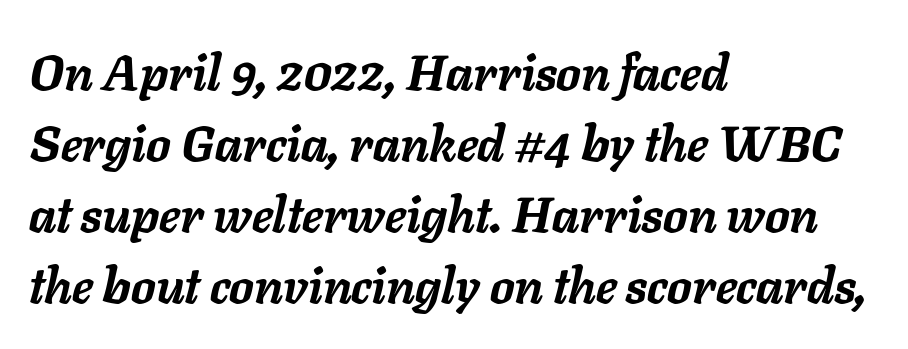
The image shows 49 px semibold type, italic (leaning right); set left-aligned, normal line spacing (1.45x), normal letter spacing, not underlined; low stroke contrast and a medium x-height.
